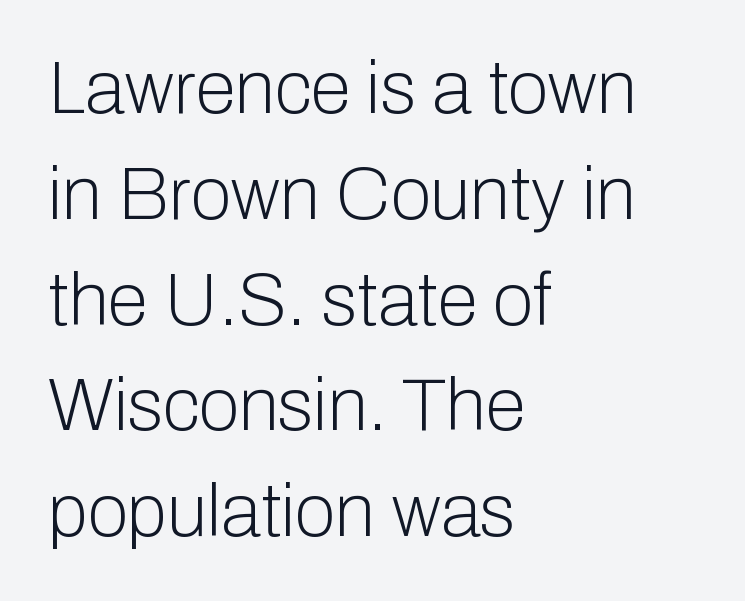
The image shows 74 px light sans-serif type, upright; set left-aligned, normal line spacing (1.43x), normal letter spacing, not underlined; low stroke contrast and a medium x-height.
